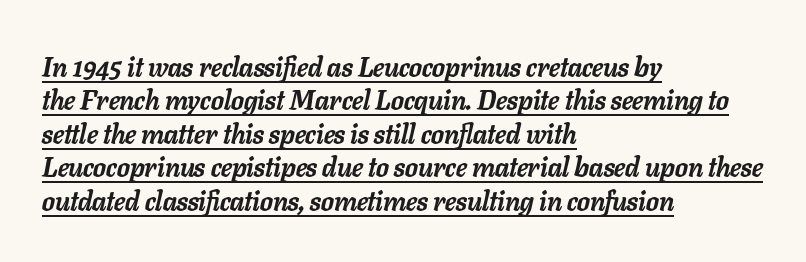
The image shows 27 px bold type, italic (leaning right); set left-aligned, line spacing 1.24x, normal letter spacing, underlined.
